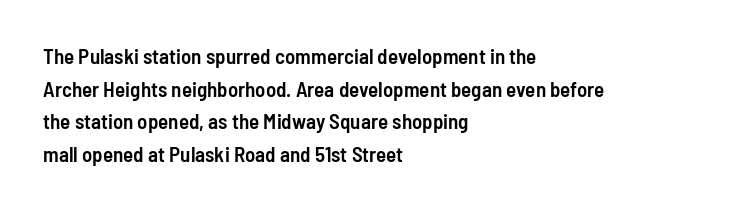
Q: Is the text bold? A: Semi-bold.
Q: Is the text italic (slanted)? A: No, it is upright.
Q: Is the text underlined? A: No.
Q: How is the paragraph aligned? A: Left-aligned.
Q: Is the spacing between letters normal or unusually wide? A: Normal.
Q: Is the spacing between lines tight, normal or loose? A: Normal.
